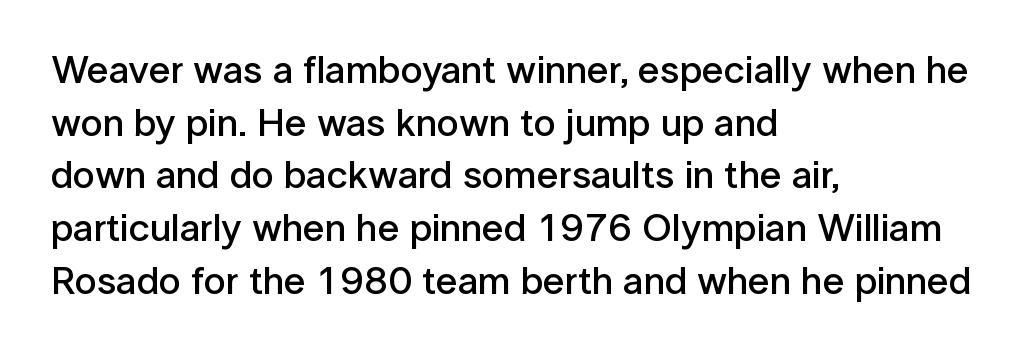
{"serif": "no", "italic": "no", "bold": "semi", "weight": "semibold", "width": "normal", "stroke_contrast": "low", "x_height": "medium", "monospaced": "no", "underline": "no", "align": "left", "line_spacing": "normal", "line_spacing_ratio": 1.35, "letter_spacing": "normal", "letter_spacing_em": 0.0, "glyph_px": 39}
